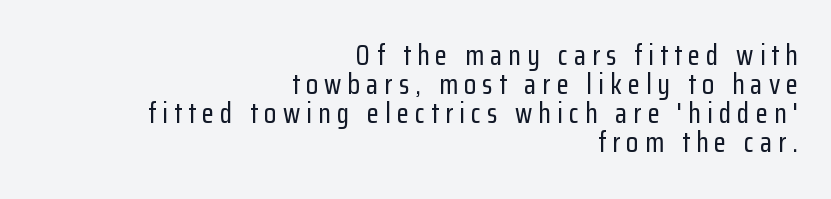
{"serif": "no", "italic": "no", "width": "condensed", "stroke_contrast": "low", "x_height": "medium", "monospaced": "no", "underline": "no", "align": "right", "line_spacing": "tight", "line_spacing_ratio": 1.04, "letter_spacing": "wide", "letter_spacing_em": 0.22, "glyph_px": 28}
